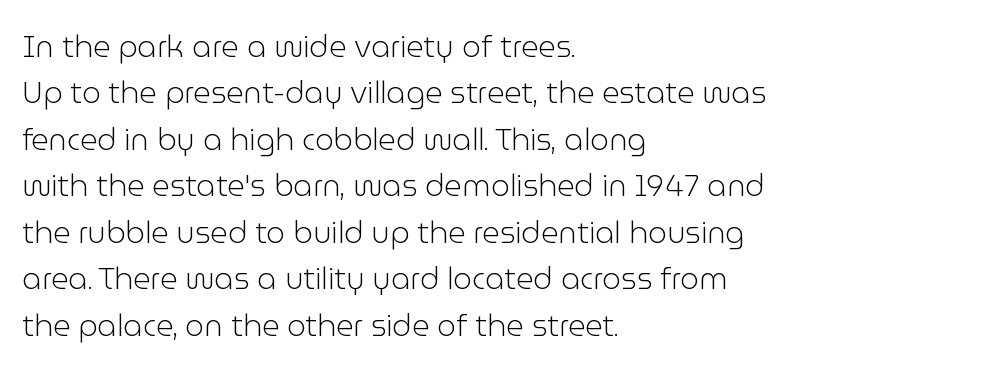
The image shows 30 px light sans-serif type, upright; set left-aligned, normal line spacing (1.55x), normal letter spacing, not underlined; low stroke contrast and a medium x-height.
